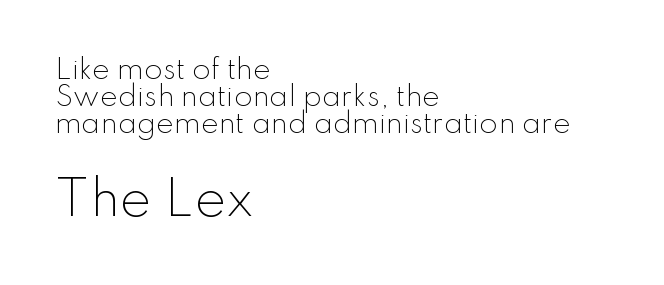
{"serif": "no", "italic": "no", "bold": "no", "weight": "light", "width": "normal", "stroke_contrast": "low", "x_height": "small", "monospaced": "no", "underline": "no", "align": "left", "line_spacing": "tight", "line_spacing_ratio": 1.0, "letter_spacing": "normal", "letter_spacing_em": 0.0, "larger_block": "second", "size_ratio": 1.78, "glyph_px": 48}
